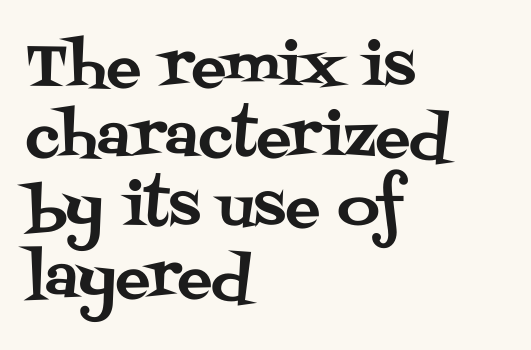
Q: Is the text italic (slanted)? A: No, it is upright.
Q: Is the typeface a serif or a sans-serif typeface? A: Serif.
Q: Is the text underlined? A: No.
Q: How is the paragraph aligned? A: Left-aligned.
Q: Is the spacing between letters normal or unusually wide? A: Normal.
Q: Width (condensed, normal, or wide)? A: Normal.
Q: Stroke contrast? A: Medium.
Q: x-height? A: Large.
Q: Monospaced? A: No.
